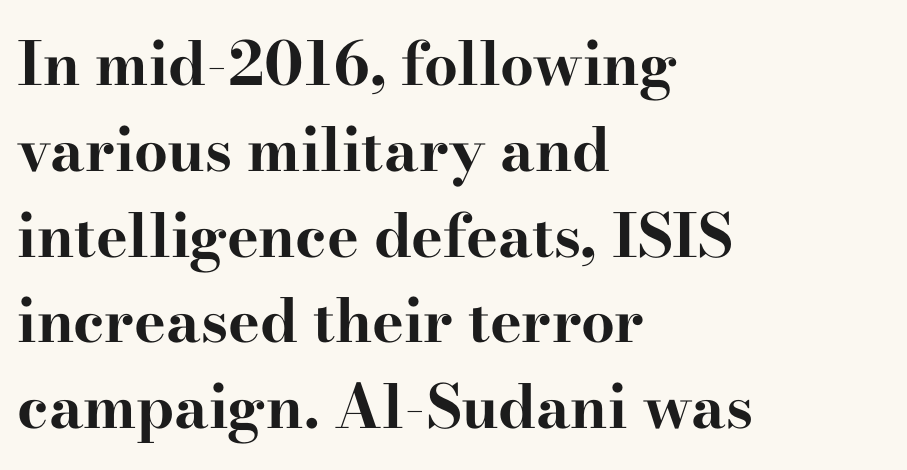
Q: Is the text bold? A: Yes.
Q: Is the text italic (slanted)? A: No, it is upright.
Q: Is the typeface a serif or a sans-serif typeface? A: Serif.
Q: Is the text underlined? A: No.
Q: How is the paragraph aligned? A: Left-aligned.
Q: Is the spacing between letters normal or unusually wide? A: Normal.
Q: Is the spacing between lines tight, normal or loose? A: Normal.
Q: Width (condensed, normal, or wide)? A: Wide.
Q: Stroke contrast? A: High.
Q: x-height? A: Small.
Q: Monospaced? A: No.
